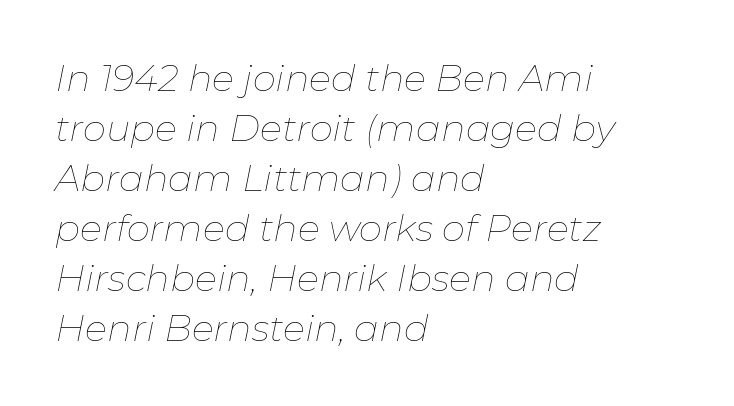
{"italic": "yes", "lean": "right", "slant_degrees": 11, "bold": "no", "weight": "thin", "width": "normal", "stroke_contrast": "low", "x_height": "medium", "monospaced": "no", "underline": "no", "align": "left", "line_spacing": "normal", "line_spacing_ratio": 1.35, "letter_spacing": "normal", "letter_spacing_em": 0.0, "glyph_px": 37}
